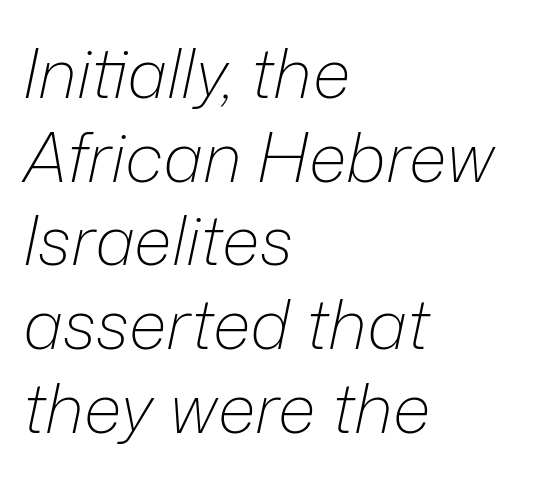
There's an unmistakable incline to the writing here. Note the varied advance widths — an 'i' is clearly narrower than an 'm'. The paragraph shown leans on its left margin. Think standard paragraph weight, or any step lighter than that.
